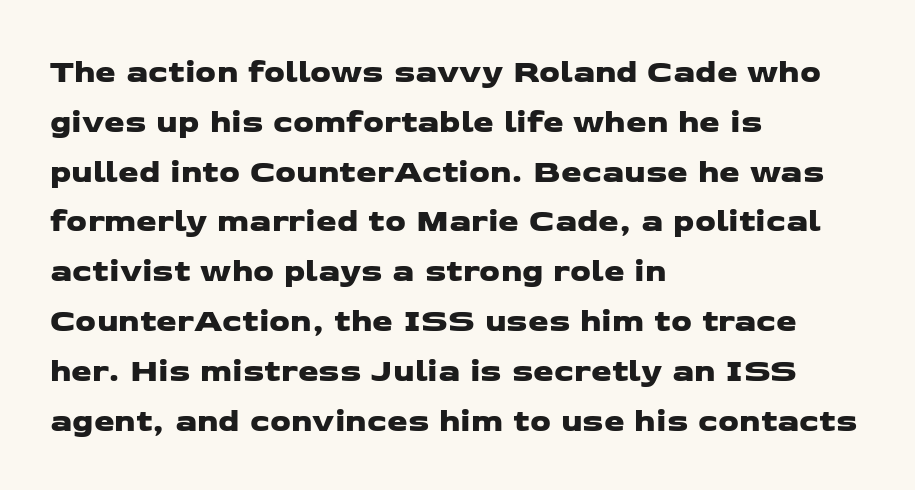
{"serif": "no", "width": "wide", "stroke_contrast": "low", "x_height": "medium", "monospaced": "no", "underline": "no", "align": "left", "line_spacing": "normal", "line_spacing_ratio": 1.51, "letter_spacing": "normal", "letter_spacing_em": 0.0, "glyph_px": 33}
